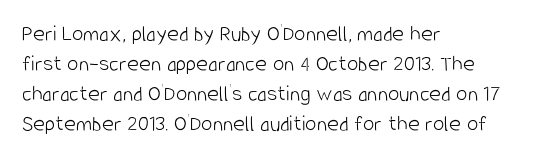
The image shows 23 px text type, upright; set left-aligned, normal line spacing (1.31x), normal letter spacing, not underlined.
